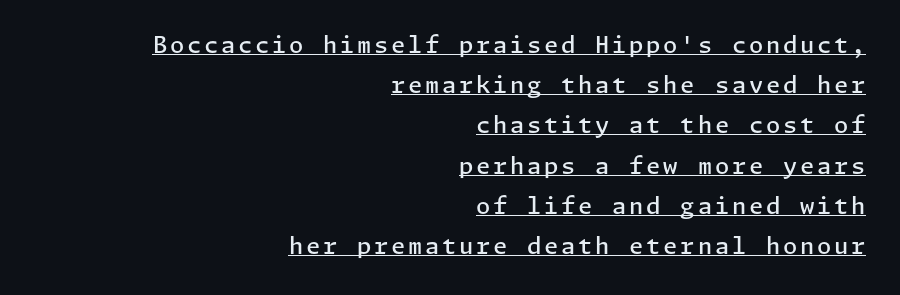
The image shows 23 px text type, upright; set right-aligned, line spacing 1.75x, underlined.
